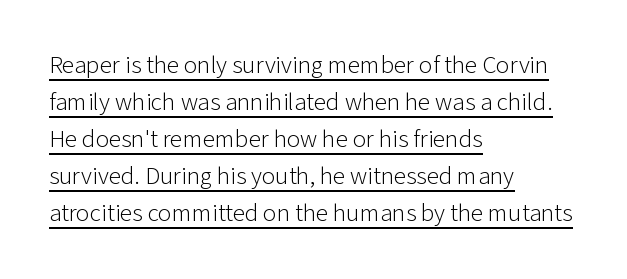
{"italic": "no", "bold": "no", "underline": "yes", "align": "left", "line_spacing": "normal", "line_spacing_ratio": 1.48, "letter_spacing": "normal", "letter_spacing_em": 0.0, "glyph_px": 25}
